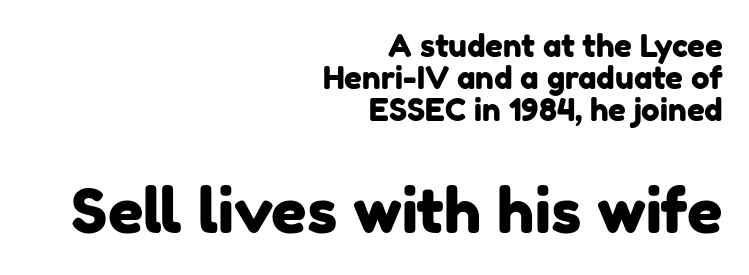
Underlining? Definitely not there. Grotesque or geometric, the face here clearly has no serifs. Character widths vary here, with narrow letters taking less room than wide ones. The setting favours the right margin, as signatures and pull-quotes sometimes do. Caption: upper text group reduced, lower text group enlarged.
